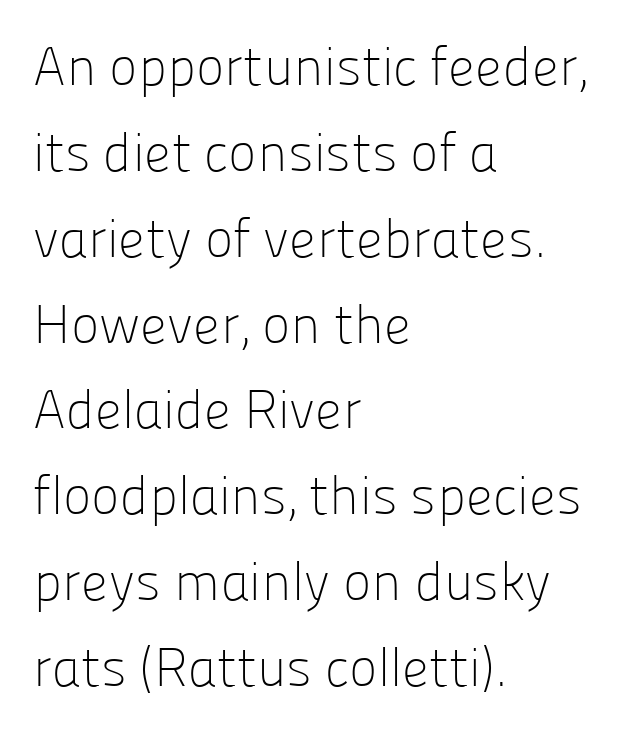
Evenly set lines give the paragraph a standard silhouette. The font sits on the lighter half of the weight spectrum, regular included. Between one letter and the next there's only the usual sliver of space. The space directly below the letters is spotless. The passage is arranged the way most books set body copy — flush left.
